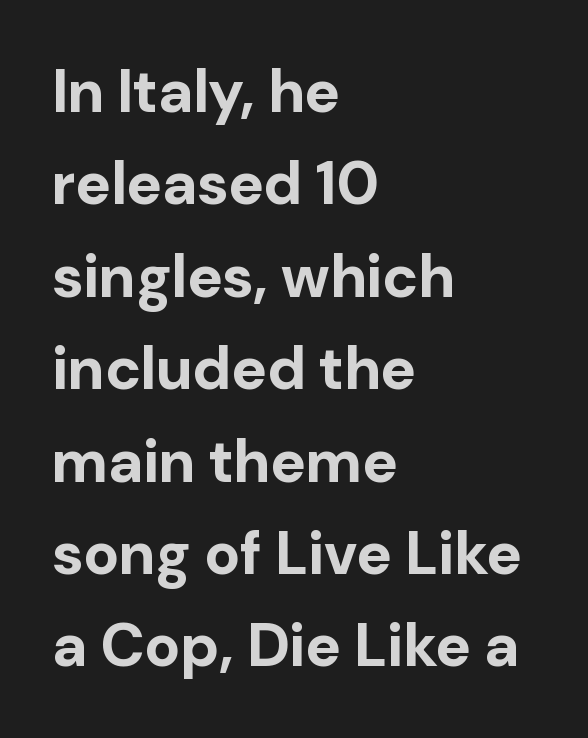
The image shows 60 px bold sans-serif type, upright; set left-aligned, normal line spacing (1.54x), normal letter spacing, not underlined; low stroke contrast and a medium x-height.
